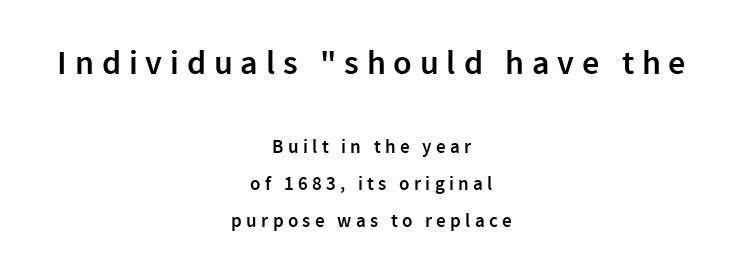
The image shows 34 px semibold sans-serif type, upright; set centered, loose line spacing (1.96x), unusually wide letter spacing (+0.23 em), not underlined; the first (top) block is 1.79x larger; a medium x-height.
